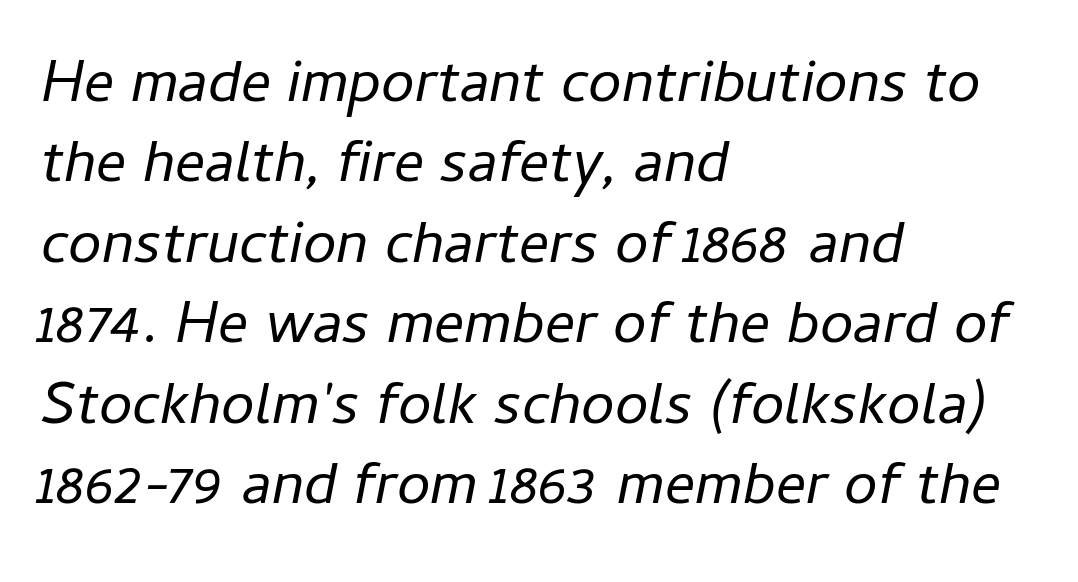
Q: Is the text bold? A: No.
Q: Is the text italic (slanted)? A: Yes, it leans right by about 11 degrees.
Q: Is the text underlined? A: No.
Q: How is the paragraph aligned? A: Left-aligned.
Q: Is the spacing between letters normal or unusually wide? A: Normal.
Q: Is the spacing between lines tight, normal or loose? A: Normal.
Q: Width (condensed, normal, or wide)? A: Normal.
Q: Stroke contrast? A: Low.
Q: x-height? A: Medium.
Q: Monospaced? A: No.
